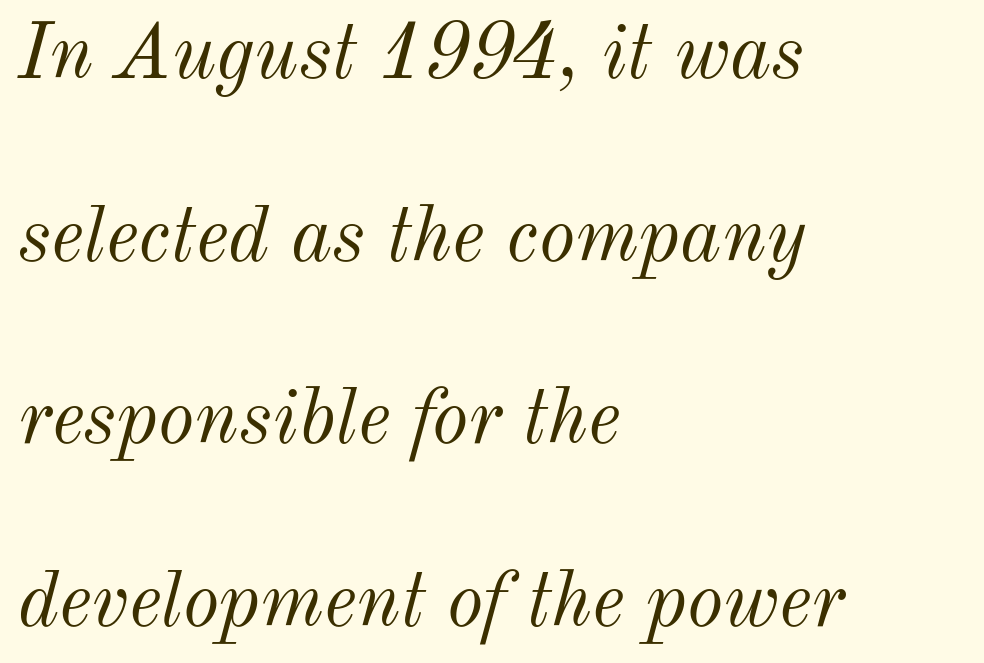
Q: Is the text bold? A: No.
Q: Is the text italic (slanted)? A: Yes, it leans right by about 12 degrees.
Q: Is the text underlined? A: No.
Q: How is the paragraph aligned? A: Left-aligned.
Q: Is the spacing between letters normal or unusually wide? A: Normal.
Q: Is the spacing between lines tight, normal or loose? A: Loose.
Q: Width (condensed, normal, or wide)? A: Normal.
Q: Stroke contrast? A: Medium.
Q: x-height? A: Small.
Q: Monospaced? A: No.
